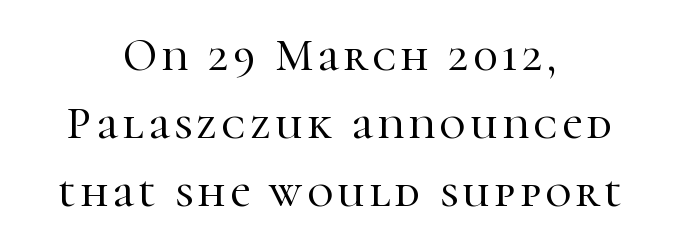
Q: Is the text italic (slanted)? A: No, it is upright.
Q: Is the typeface a serif or a sans-serif typeface? A: Serif.
Q: Is the text underlined? A: No.
Q: How is the paragraph aligned? A: Centered.
Q: Is the spacing between lines tight, normal or loose? A: Normal.
Q: Width (condensed, normal, or wide)? A: Normal.
Q: Stroke contrast? A: High.
Q: x-height? A: Medium.
Q: Monospaced? A: No.
